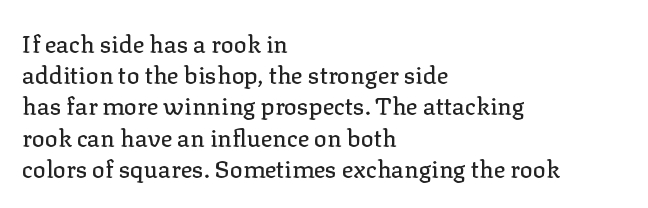
Q: Is the text italic (slanted)? A: No, it is upright.
Q: Is the text underlined? A: No.
Q: How is the paragraph aligned? A: Left-aligned.
Q: Is the spacing between letters normal or unusually wide? A: Normal.
Q: Is the spacing between lines tight, normal or loose? A: Normal.
